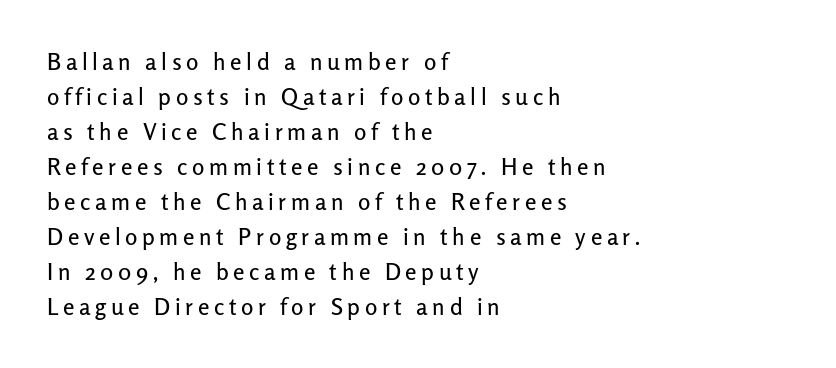
The image shows 23 px text type, upright; set left-aligned, normal line spacing (1.52x), unusually wide letter spacing (+0.2 em), not underlined.
